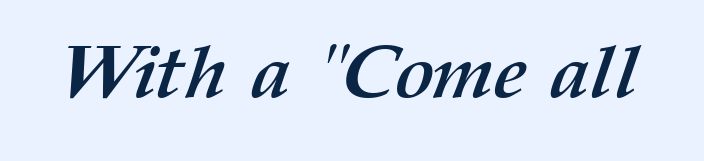
The image shows 74 px semibold type; set normal letter spacing, not underlined; medium stroke contrast and a medium x-height.
